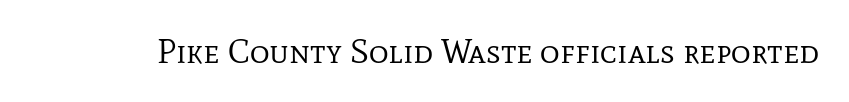
The image shows 34 px regular-weight serif type, upright; set normal letter spacing, not underlined; low stroke contrast and a medium x-height.
